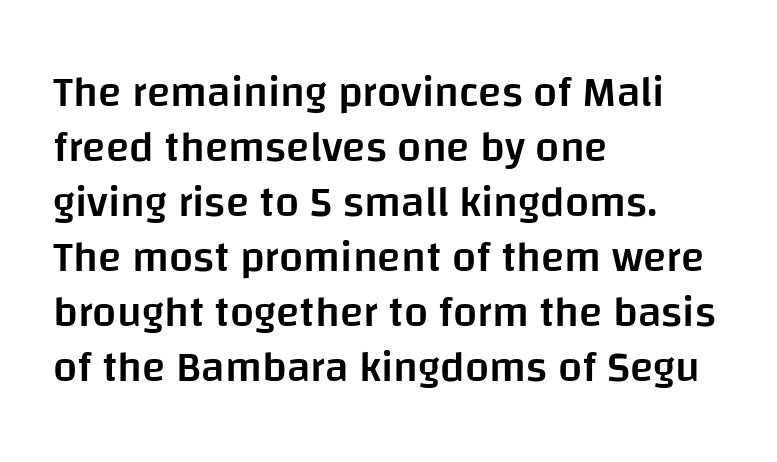
{"serif": "no", "italic": "no", "bold": "semi", "weight": "semibold", "width": "normal", "stroke_contrast": "low", "x_height": "large", "monospaced": "no", "underline": "no", "align": "left", "line_spacing": "normal", "line_spacing_ratio": 1.28, "letter_spacing": "normal", "letter_spacing_em": 0.0, "glyph_px": 43}
